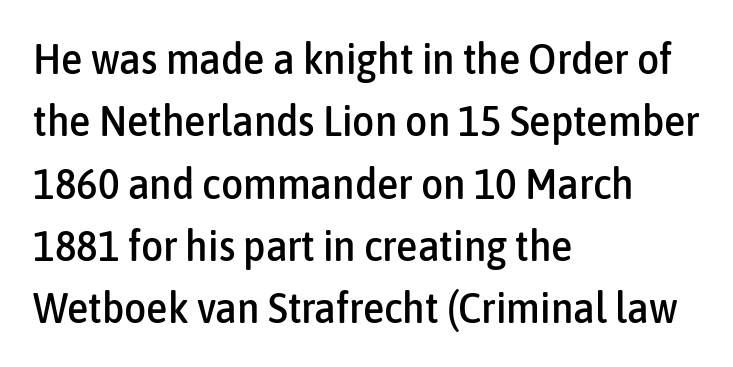
{"serif": "no", "italic": "no", "width": "condensed", "stroke_contrast": "low", "x_height": "medium", "monospaced": "no", "underline": "no", "align": "left", "line_spacing": "normal", "line_spacing_ratio": 1.45, "letter_spacing": "normal", "letter_spacing_em": 0.0, "glyph_px": 43}
